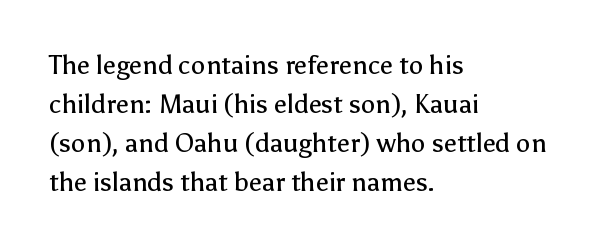
The image shows 26 px text type, upright; set left-aligned, normal line spacing (1.5x), normal letter spacing, not underlined.
